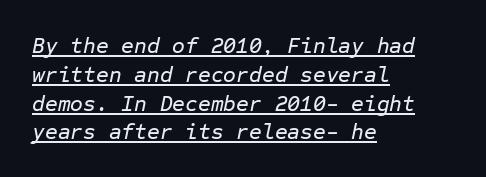
A baseline rule has been typeset under these characters. Vertically, the passage feels balanced, rows spaced as you'd expect. Notice how the passage keeps a crisp vertical edge on the left only. Is the letter spacing exaggerated? No — it looks like the ordinary default. Designer's note — italics engaged.
